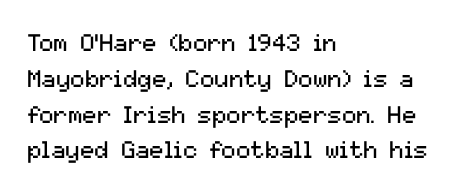
The image shows 24 px text type, upright; set left-aligned, normal line spacing (1.49x), normal letter spacing, not underlined.
